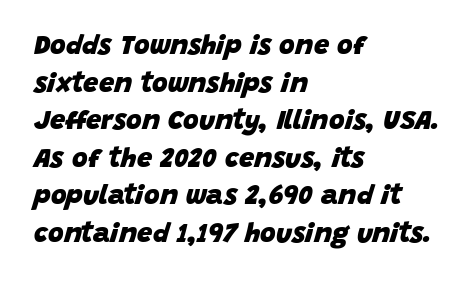
The image shows 27 px bold type, italic (leaning right); set left-aligned, normal line spacing (1.39x), normal letter spacing, not underlined.
